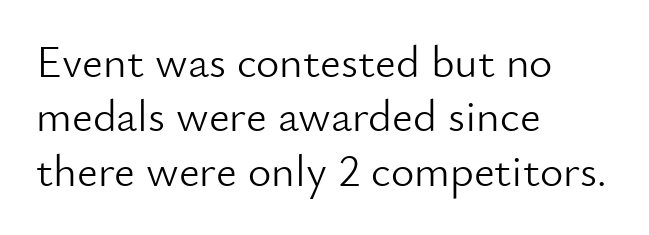
You could not count columns in this text — the font is proportionally spaced. Stems and bowls with no extra thickness — not bold. The letters stand straight up with perfectly vertical stems. Regarding serifs, this sample does without them. This rendering leaves character spacing at its baseline value.
